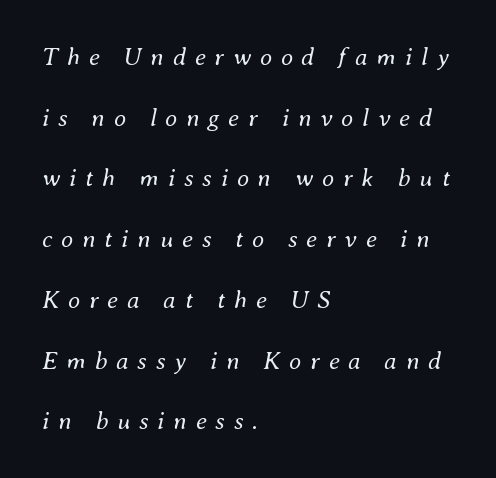
Q: Is the text bold? A: No.
Q: Is the text italic (slanted)? A: Yes, it leans right by about 8 degrees.
Q: Is the text underlined? A: No.
Q: How is the paragraph aligned? A: Left-aligned.
Q: Is the spacing between letters normal or unusually wide? A: Unusually wide.
Q: Is the spacing between lines tight, normal or loose? A: Loose.
